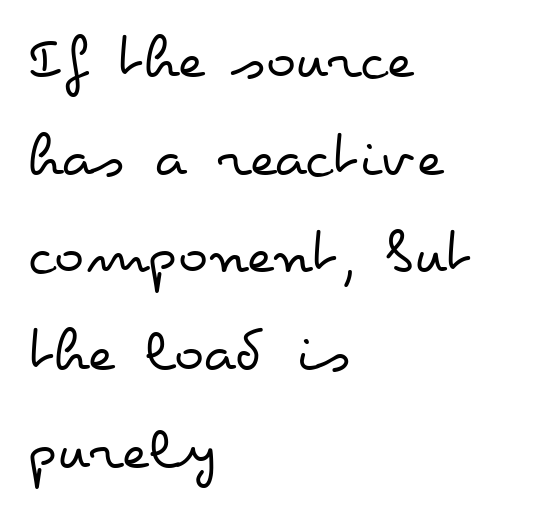
Q: Is the text bold? A: No.
Q: Is the text italic (slanted)? A: No, it is upright.
Q: Is the text underlined? A: No.
Q: How is the paragraph aligned? A: Left-aligned.
Q: Is the spacing between letters normal or unusually wide? A: Normal.
Q: Is the spacing between lines tight, normal or loose? A: Normal.
Q: Width (condensed, normal, or wide)? A: Wide.
Q: Stroke contrast? A: Low.
Q: x-height? A: Small.
Q: Monospaced? A: No.
